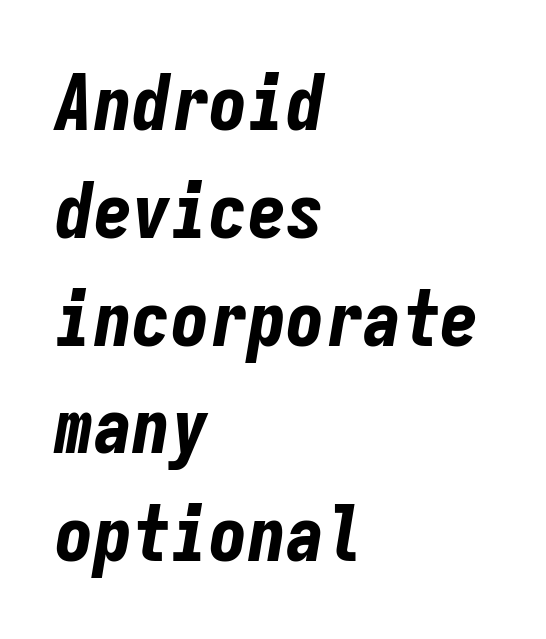
Words appear dense and cohesive because spacing is normal. Each letter, wide or thin by design, is forced into the same width here. Glance below the letters and you will spot only blank space. Does the leading feel generous? No, just average. Plenty of ink on the page — the face is bold. This sample is left-justified, so line endings fall wherever the words run out.
